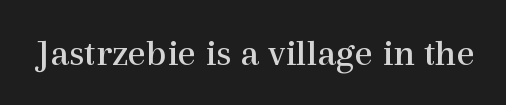
The image shows 39 px regular-weight serif type, upright; set normal letter spacing, not underlined; a medium x-height.
